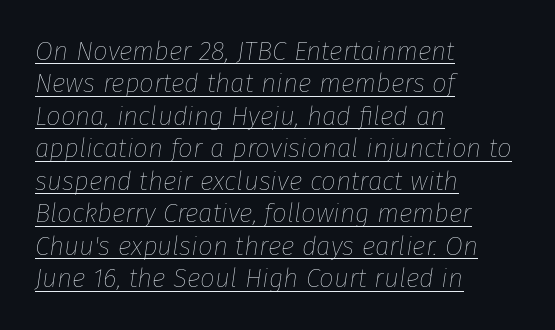
Q: Is the text bold? A: No.
Q: Is the text italic (slanted)? A: Yes, it leans right by about 8 degrees.
Q: Is the text underlined? A: Yes.
Q: How is the paragraph aligned? A: Left-aligned.
Q: Is the spacing between letters normal or unusually wide? A: Normal.
Q: Is the spacing between lines tight, normal or loose? A: Normal.
